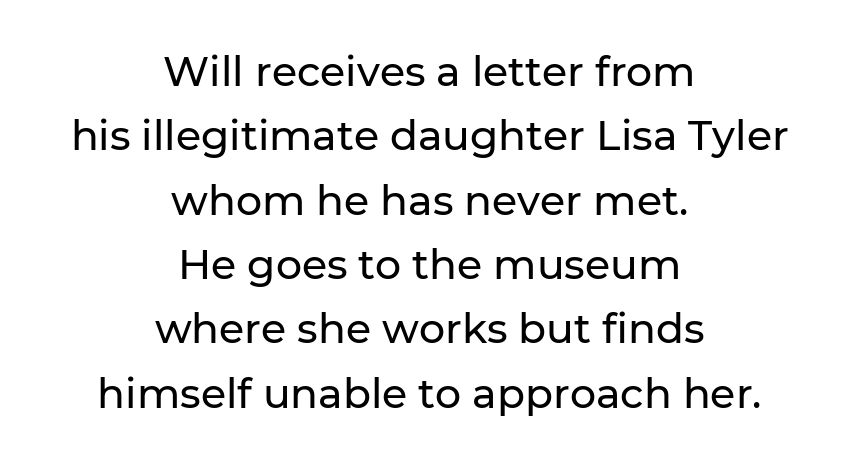
Q: Is the text italic (slanted)? A: No, it is upright.
Q: Is the typeface a serif or a sans-serif typeface? A: Sans-serif.
Q: Is the text underlined? A: No.
Q: How is the paragraph aligned? A: Centered.
Q: Is the spacing between letters normal or unusually wide? A: Normal.
Q: Is the spacing between lines tight, normal or loose? A: Normal.
Q: Width (condensed, normal, or wide)? A: Normal.
Q: Stroke contrast? A: Low.
Q: x-height? A: Medium.
Q: Monospaced? A: No.
